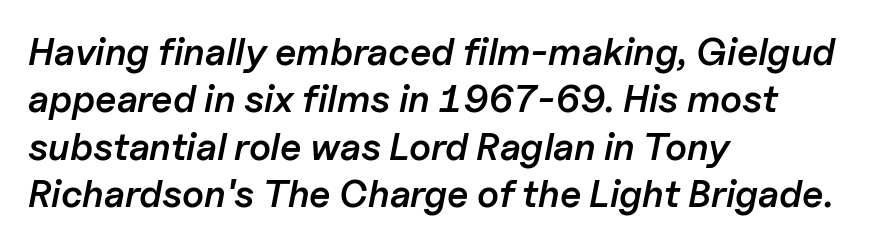
The image shows 38 px semibold type, italic (leaning right); set left-aligned, normal line spacing (1.25x), normal letter spacing, not underlined; low stroke contrast and a medium x-height.
